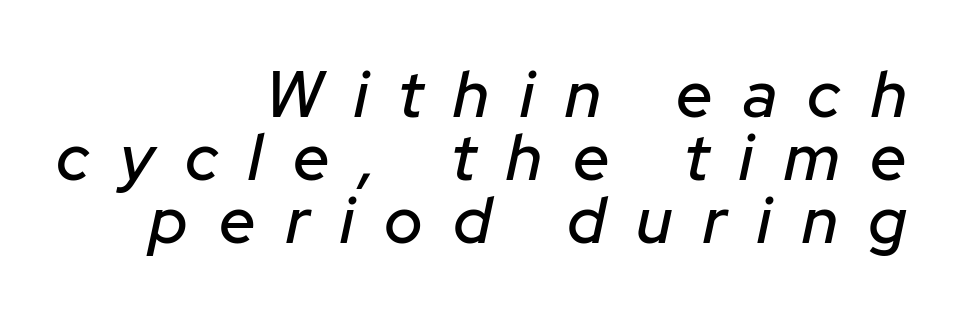
Has an underline been added? It has not. This rendering widens character spacing well past its baseline value. Rows of type sit shoulder to shoulder in the vertical direction. Character widths vary here, with narrow letters taking less room than wide ones. The typography opts for an oblique posture over an upright one.
